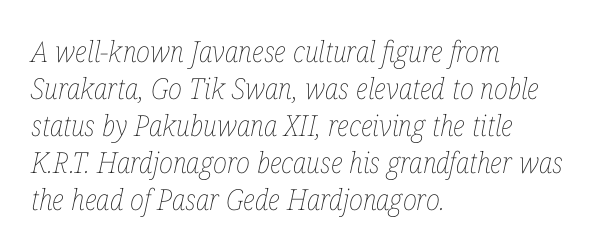
{"italic": "yes", "lean": "right", "slant_degrees": 12, "bold": "no", "weight": "thin", "width": "condensed", "stroke_contrast": "low", "x_height": "medium", "monospaced": "no", "underline": "no", "align": "left", "line_spacing": "normal", "line_spacing_ratio": 1.28, "letter_spacing": "normal", "letter_spacing_em": 0.0, "glyph_px": 29}
